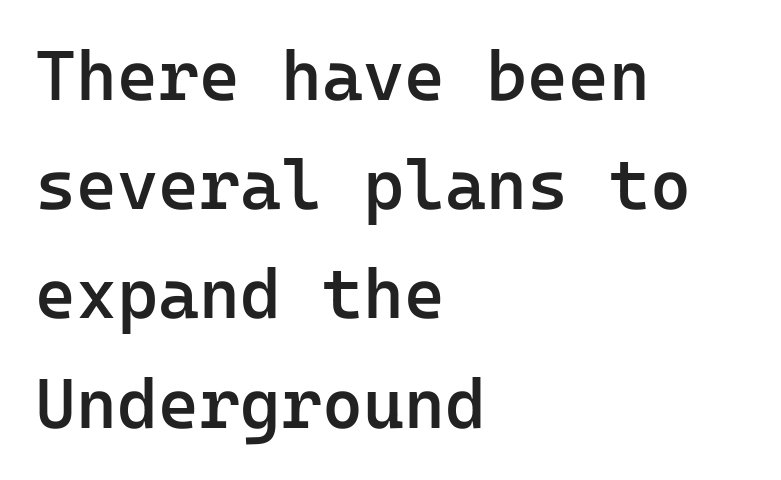
Horizontally, the lines are justified to the leading edge only. Plain, unruled lines of type. What weight is shown? A semibold, between regular and bold. Ascenders rise straight up at ninety degrees.
